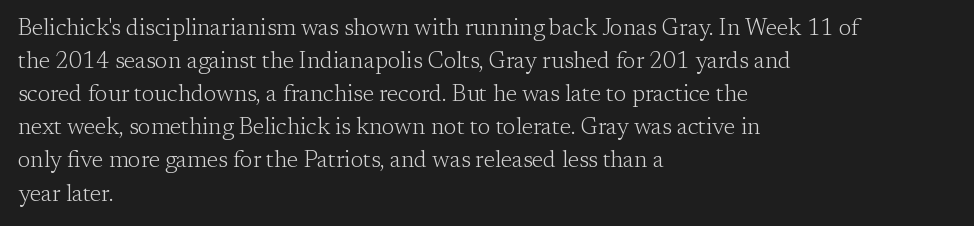
Q: Is the text bold? A: No.
Q: Is the text italic (slanted)? A: No, it is upright.
Q: Is the text underlined? A: No.
Q: How is the paragraph aligned? A: Left-aligned.
Q: Is the spacing between letters normal or unusually wide? A: Normal.
Q: Is the spacing between lines tight, normal or loose? A: Normal.
